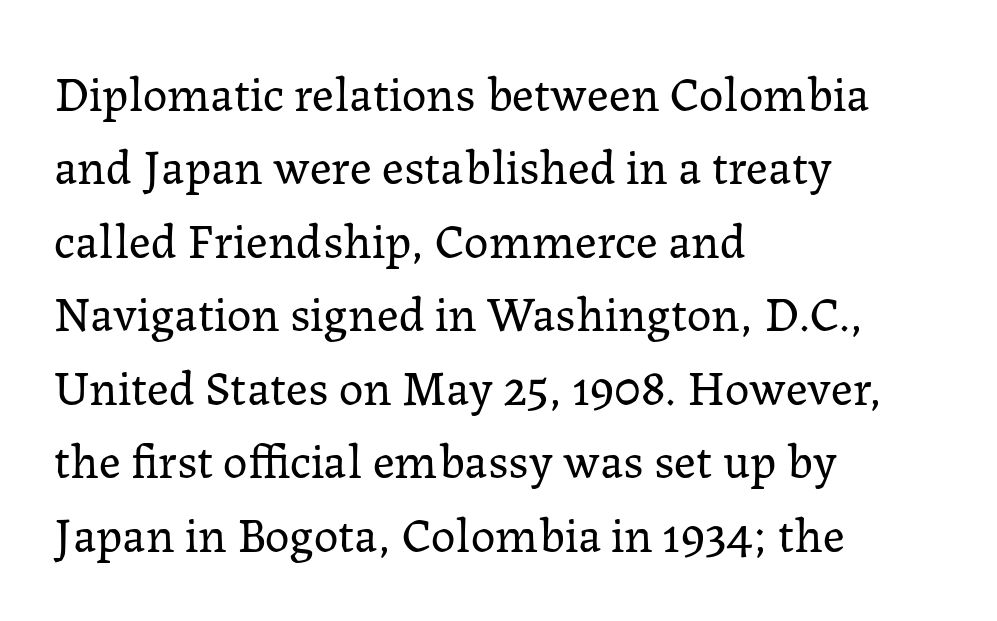
Q: Is the text bold? A: No.
Q: Is the text italic (slanted)? A: No, it is upright.
Q: Is the typeface a serif or a sans-serif typeface? A: Serif.
Q: Is the text underlined? A: No.
Q: How is the paragraph aligned? A: Left-aligned.
Q: Is the spacing between letters normal or unusually wide? A: Normal.
Q: Is the spacing between lines tight, normal or loose? A: Normal.
Q: Width (condensed, normal, or wide)? A: Normal.
Q: Stroke contrast? A: Low.
Q: x-height? A: Medium.
Q: Monospaced? A: No.
